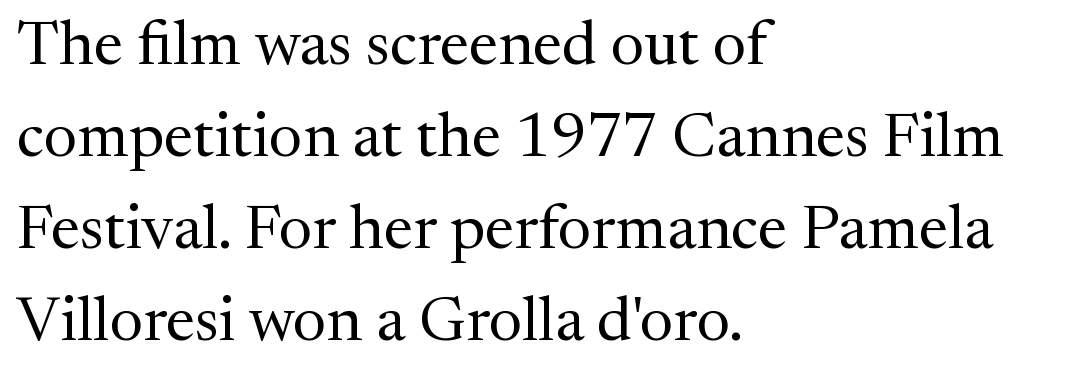
The image shows 63 px regular-weight serif type, upright; set left-aligned, normal line spacing (1.46x), normal letter spacing, not underlined; medium stroke contrast and a medium x-height.
